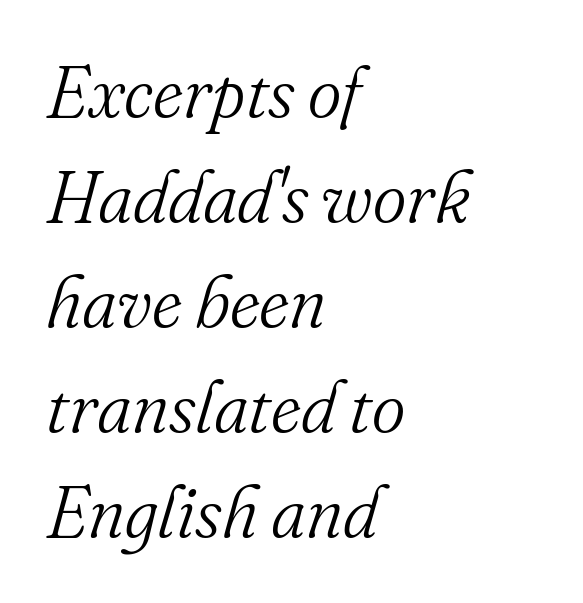
The typesetting does not lean heavy: it is not bold. Posture: slanted. Inter-character spacing is left at the font's built-in metrics. The string is rendered with underlining switched off.
